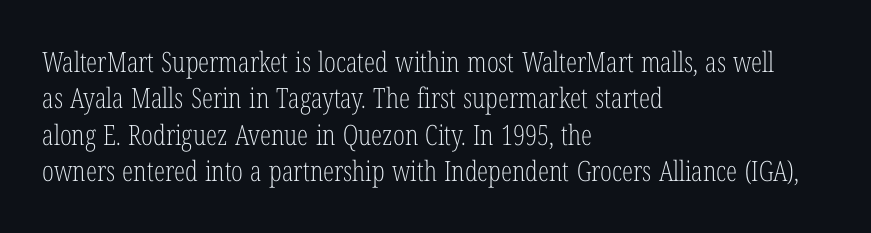
The image shows 28 px light, condensed serif type, upright; set left-aligned, normal line spacing (1.3x), normal letter spacing, not underlined; low stroke contrast and a medium x-height.
